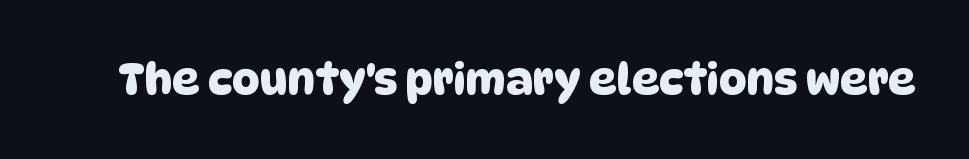
Think of a printed novel: that variable character pitch is what you see here. A bare baseline throughout the passage. Typographically, this falls in the sans-serif category. The face used here is rendered with its standard letterfit.
